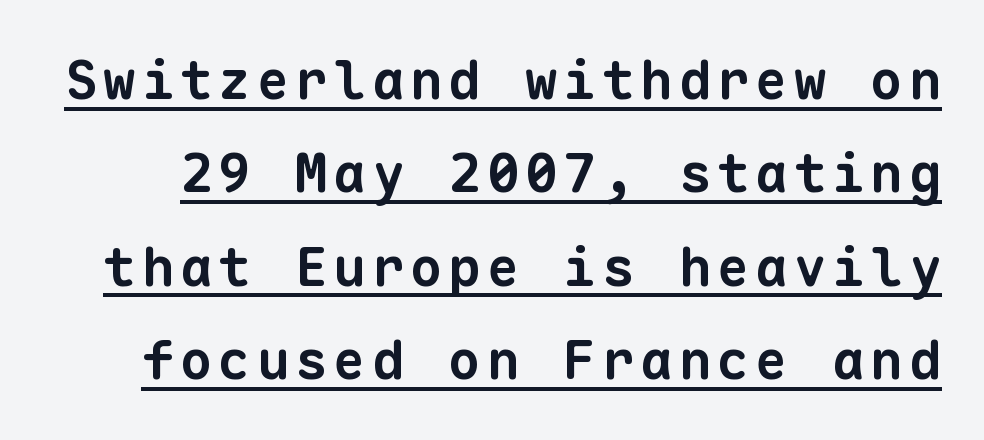
{"serif": "no", "bold": "yes", "weight": "bold", "width": "normal", "stroke_contrast": "low", "x_height": "medium", "monospaced": "yes", "underline": "yes", "line_spacing_ratio": 1.73, "glyph_px": 54}
